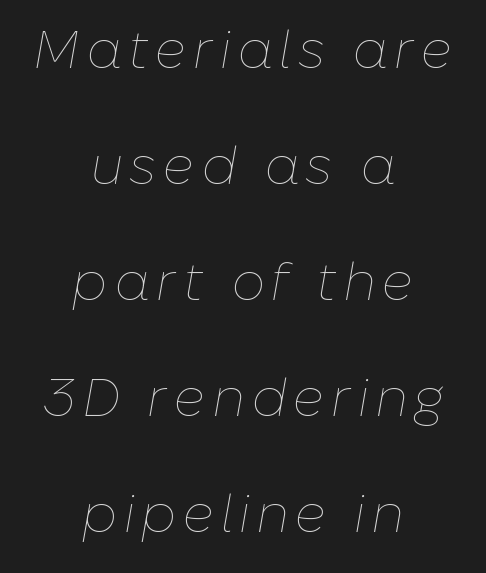
The font sits on the lighter half of the weight spectrum, regular included. Characters are canted at an angle relative to the baseline's perpendicular. Nobody drew a line under any word here. Proportional: the letters do not fall into vertical columns. The block of text is sparse from top to bottom, with ample space between rows. The compositor balanced each line on the midline.
